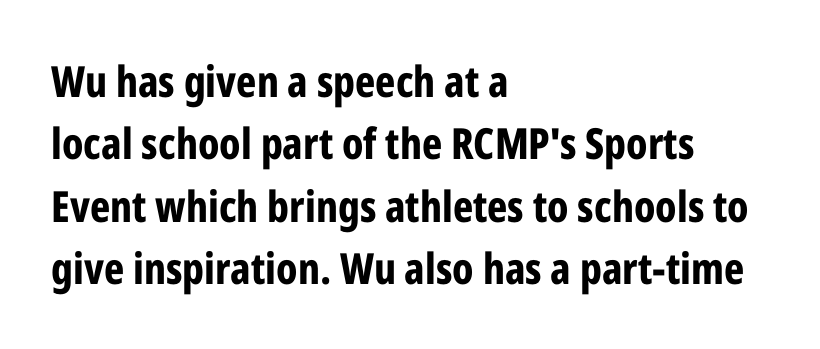
Q: Is the text bold? A: Yes.
Q: Is the text italic (slanted)? A: No, it is upright.
Q: Is the typeface a serif or a sans-serif typeface? A: Sans-serif.
Q: Is the text underlined? A: No.
Q: How is the paragraph aligned? A: Left-aligned.
Q: Is the spacing between letters normal or unusually wide? A: Normal.
Q: Is the spacing between lines tight, normal or loose? A: Normal.
Q: Width (condensed, normal, or wide)? A: Condensed.
Q: Stroke contrast? A: Low.
Q: x-height? A: Medium.
Q: Monospaced? A: No.
